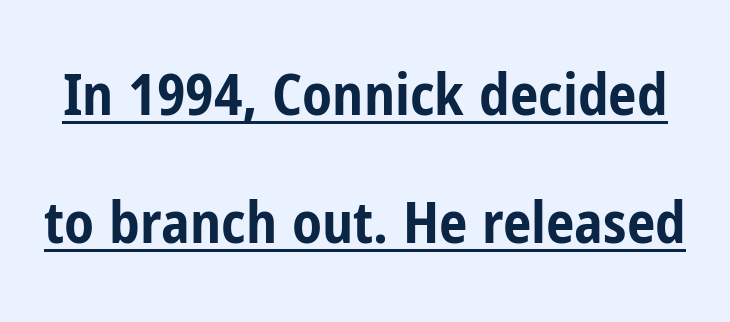
{"serif": "no", "italic": "no", "bold": "yes", "weight": "bold", "width": "condensed", "stroke_contrast": "low", "x_height": "medium", "monospaced": "no", "underline": "yes", "line_spacing": "loose", "line_spacing_ratio": 2.24, "letter_spacing": "normal", "letter_spacing_em": 0.0, "glyph_px": 57}
